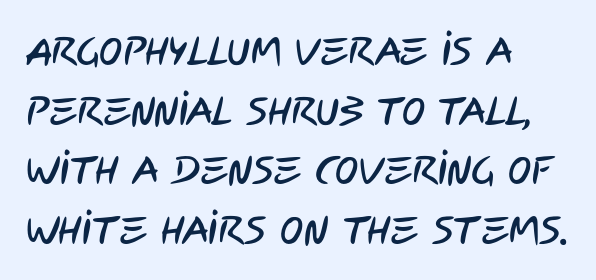
Q: Is the typeface a serif or a sans-serif typeface? A: Sans-serif.
Q: Is the text underlined? A: No.
Q: How is the paragraph aligned? A: Left-aligned.
Q: Is the spacing between letters normal or unusually wide? A: Normal.
Q: Is the spacing between lines tight, normal or loose? A: Normal.
Q: Width (condensed, normal, or wide)? A: Condensed.
Q: Stroke contrast? A: Low.
Q: x-height? A: Large.
Q: Monospaced? A: No.
